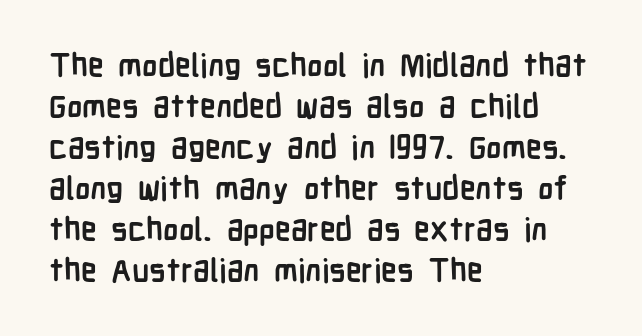
The letters stand upright; this is a roman face. To sum up the face: it is a sans, with no serifs. Here the designer chose a conventional face with non-uniform glyph widths. The rendering keeps characters at their native spacing.
